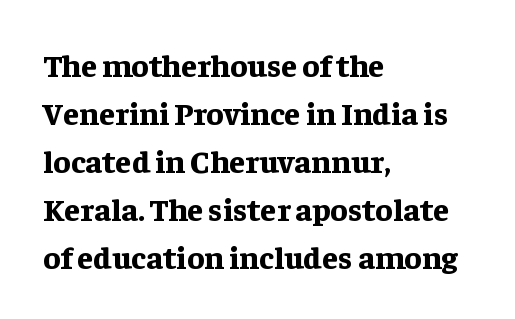
The image shows 32 px bold serif type, upright; set left-aligned, normal line spacing (1.5x), normal letter spacing, not underlined; low stroke contrast and a medium x-height.
